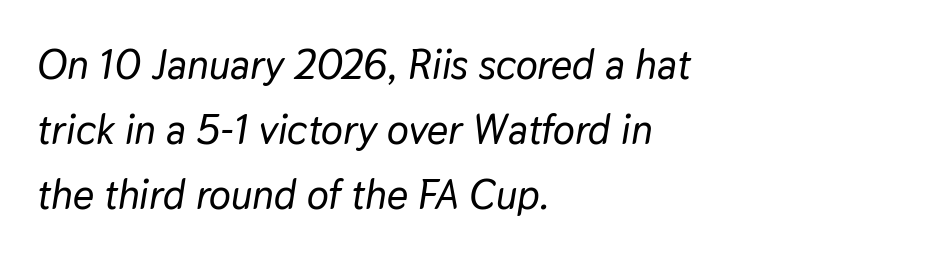
{"italic": "yes", "lean": "right", "slant_degrees": 9, "width": "normal", "stroke_contrast": "low", "x_height": "medium", "monospaced": "no", "underline": "no", "align": "left", "line_spacing": "normal", "line_spacing_ratio": 1.58, "letter_spacing": "normal", "letter_spacing_em": 0.0, "glyph_px": 41}
